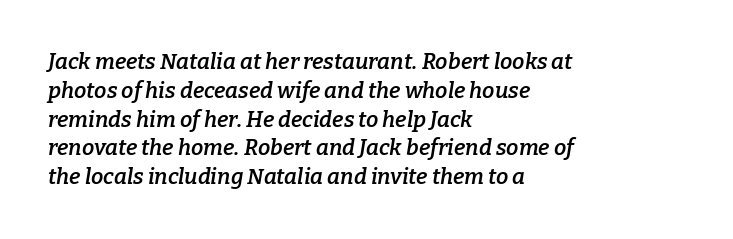
Q: Is the text bold? A: Semi-bold.
Q: Is the text italic (slanted)? A: Yes, it leans right by about 9 degrees.
Q: Is the text underlined? A: No.
Q: How is the paragraph aligned? A: Left-aligned.
Q: Is the spacing between letters normal or unusually wide? A: Normal.
Q: Is the spacing between lines tight, normal or loose? A: Normal.
